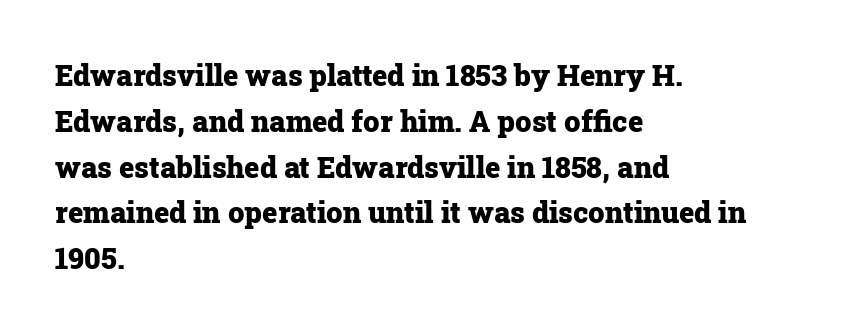
Q: Is the text bold? A: Yes.
Q: Is the text italic (slanted)? A: No, it is upright.
Q: Is the typeface a serif or a sans-serif typeface? A: Serif.
Q: Is the text underlined? A: No.
Q: How is the paragraph aligned? A: Left-aligned.
Q: Is the spacing between letters normal or unusually wide? A: Normal.
Q: Is the spacing between lines tight, normal or loose? A: Normal.
Q: Width (condensed, normal, or wide)? A: Normal.
Q: Stroke contrast? A: Low.
Q: x-height? A: Medium.
Q: Monospaced? A: No.
